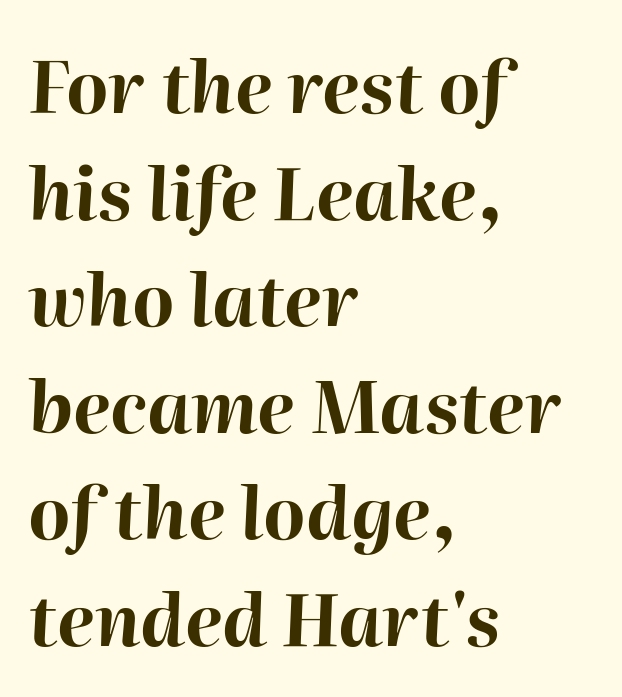
{"italic": "yes", "lean": "right", "slant_degrees": 2, "bold": "yes", "weight": "bold", "width": "normal", "stroke_contrast": "high", "x_height": "medium", "monospaced": "no", "underline": "no", "align": "left", "line_spacing": "normal", "line_spacing_ratio": 1.48, "letter_spacing": "normal", "letter_spacing_em": 0.0, "glyph_px": 72}
